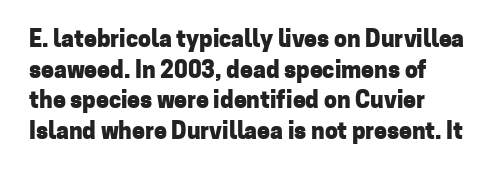
Q: Is the text bold? A: Yes.
Q: Is the text italic (slanted)? A: No, it is upright.
Q: Is the text underlined? A: No.
Q: Is the spacing between letters normal or unusually wide? A: Normal.
Q: Is the spacing between lines tight, normal or loose? A: Normal.
